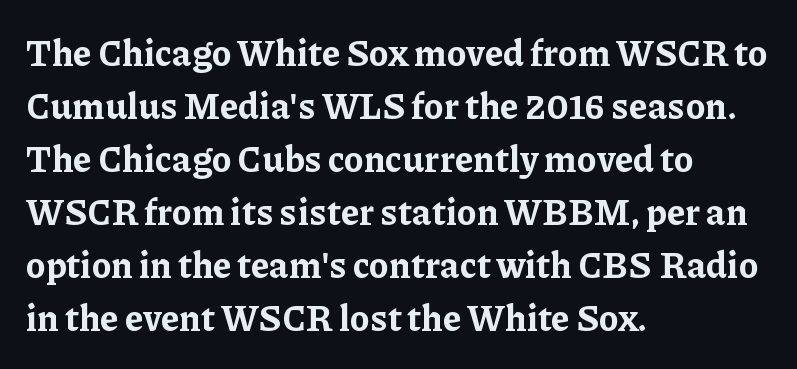
{"serif": "yes", "italic": "no", "bold": "yes", "weight": "bold", "width": "normal", "stroke_contrast": "low", "x_height": "medium", "monospaced": "no", "underline": "no", "align": "left", "line_spacing": "normal", "line_spacing_ratio": 1.47, "letter_spacing": "normal", "letter_spacing_em": 0.0, "glyph_px": 36}
